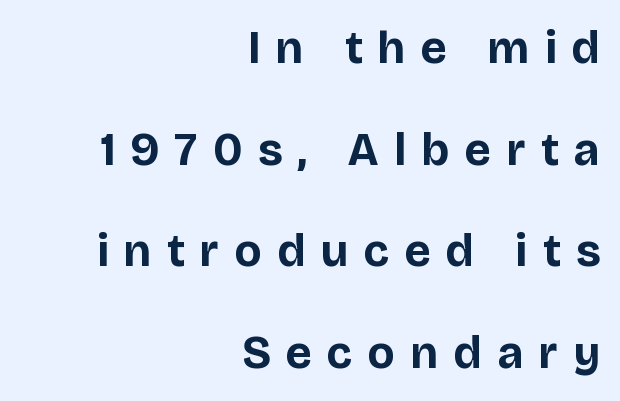
{"serif": "no", "italic": "no", "bold": "yes", "weight": "bold", "width": "normal", "stroke_contrast": "low", "x_height": "large", "monospaced": "no", "underline": "no", "align": "right", "line_spacing": "loose", "line_spacing_ratio": 2.21, "letter_spacing": "wide", "letter_spacing_em": 0.34, "glyph_px": 46}
